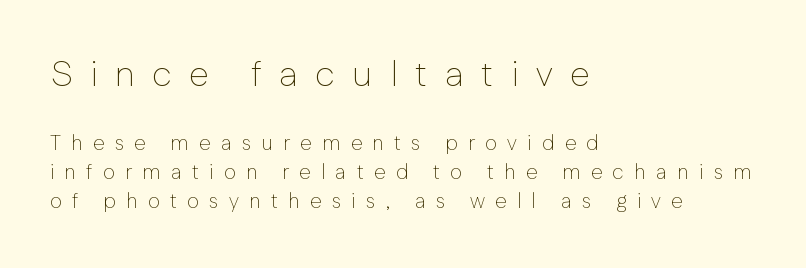
Regular leading. Letter spacing: wide. The characters display no serif detailing; their extremities are plain. The letters stand straight up with perfectly vertical stems. Is this a fixed-width face? No — the glyphs have proportional, varying widths. Left-aligned paragraph, ragged on the right.
